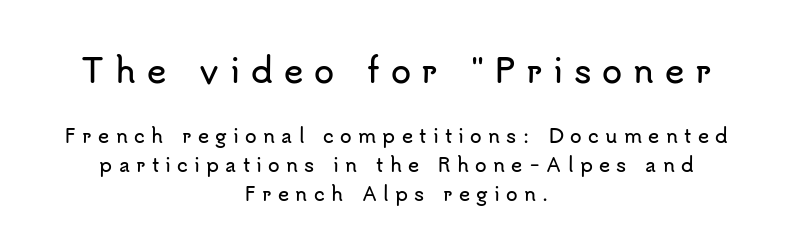
The image shows 33 px sans-serif type, upright; set centered, normal line spacing (1.51x), unusually wide letter spacing (+0.33 em), not underlined; the first (top) block is 1.74x larger; low stroke contrast and a small x-height.
